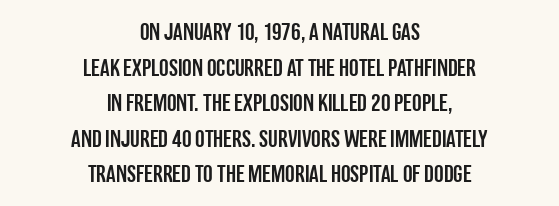
Q: Is the text italic (slanted)? A: No, it is upright.
Q: Is the text underlined? A: No.
Q: How is the paragraph aligned? A: Centered.
Q: Is the spacing between letters normal or unusually wide? A: Normal.
Q: Is the spacing between lines tight, normal or loose? A: Normal.
